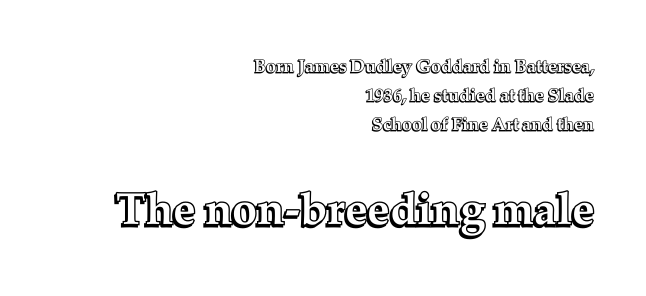
Q: Is the text italic (slanted)? A: No, it is upright.
Q: Is the text underlined? A: No.
Q: How is the paragraph aligned? A: Right-aligned.
Q: Is the spacing between letters normal or unusually wide? A: Normal.
Q: Is the spacing between lines tight, normal or loose? A: Normal.
Q: Which block of text is set in a larger size, the first (top) or the second (bottom)? A: The second (bottom) one.
Q: Width (condensed, normal, or wide)? A: Normal.
Q: x-height? A: Medium.
Q: Monospaced? A: No.
